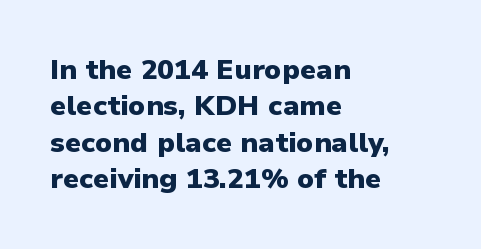
{"serif": "no", "italic": "no", "bold": "yes", "weight": "heavy", "width": "normal", "stroke_contrast": "low", "x_height": "medium", "monospaced": "no", "underline": "no", "align": "left", "line_spacing": "normal", "line_spacing_ratio": 1.3, "letter_spacing": "normal", "letter_spacing_em": 0.0, "glyph_px": 28}
